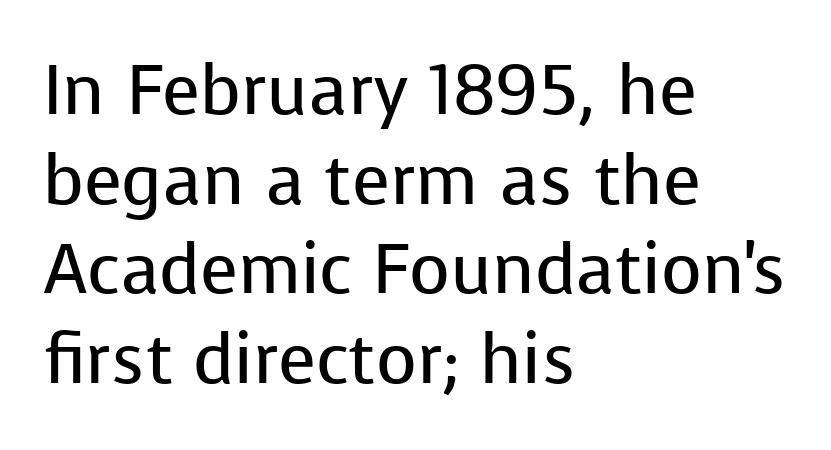
The image shows 70 px regular-weight sans-serif type, upright; set left-aligned, normal line spacing (1.28x), normal letter spacing, not underlined; low stroke contrast and a medium x-height.
